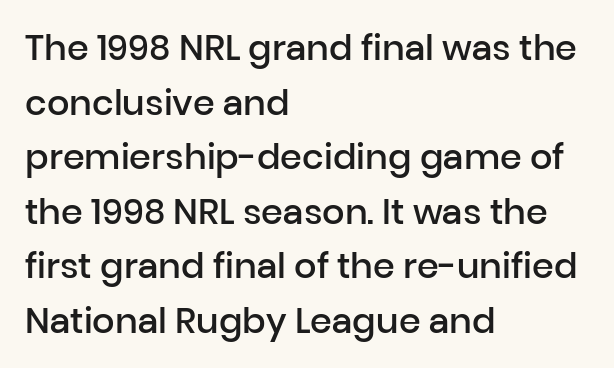
The image shows 35 px semibold sans-serif type, upright; set left-aligned, normal line spacing (1.56x), normal letter spacing, not underlined; low stroke contrast and a medium x-height.
